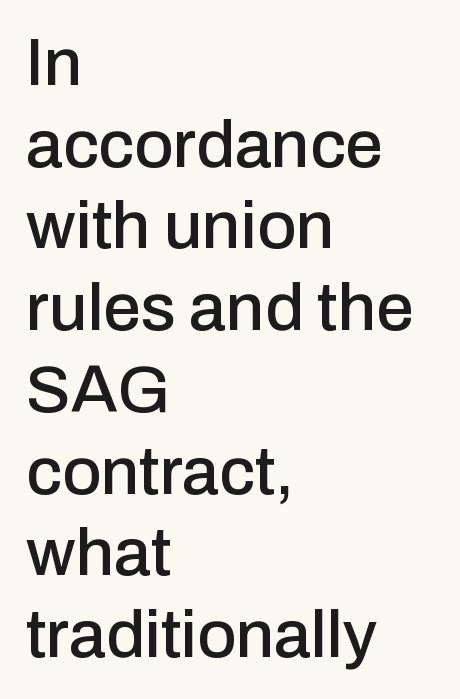
The image shows 67 px sans-serif type, upright; set left-aligned, line spacing 1.22x, normal letter spacing, not underlined; low stroke contrast and a medium x-height.
